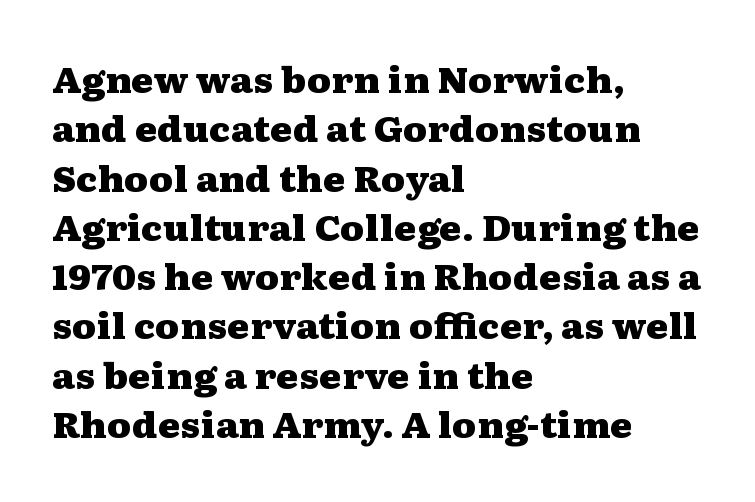
The image shows 34 px heavy, wide serif type, upright; set left-aligned, normal line spacing (1.45x), normal letter spacing, not underlined; medium stroke contrast and a medium x-height.
